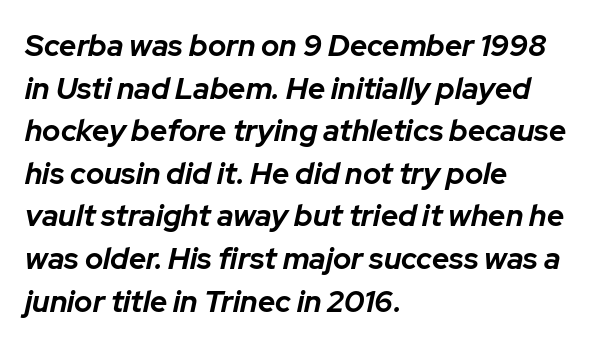
{"italic": "yes", "lean": "right", "slant_degrees": 12, "bold": "yes", "weight": "bold", "width": "normal", "stroke_contrast": "low", "x_height": "medium", "monospaced": "no", "underline": "no", "align": "left", "line_spacing": "normal", "line_spacing_ratio": 1.42, "letter_spacing": "normal", "letter_spacing_em": 0.0, "glyph_px": 30}
